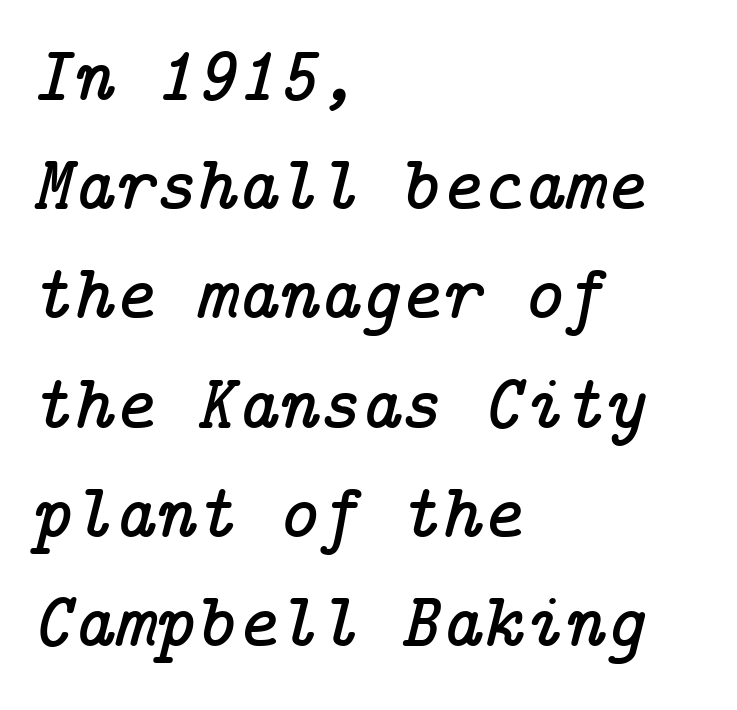
The image shows 78 px serif type, italic (leaning right); set left-aligned, normal line spacing (1.4x), normal letter spacing, not underlined; low stroke contrast and a medium x-height.
